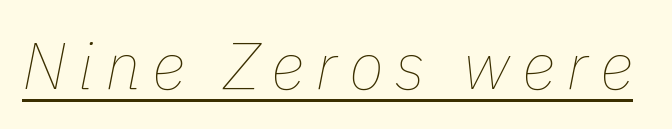
The image shows 65 px thin type, italic (leaning right); set underlined; low stroke contrast and a medium x-height.
